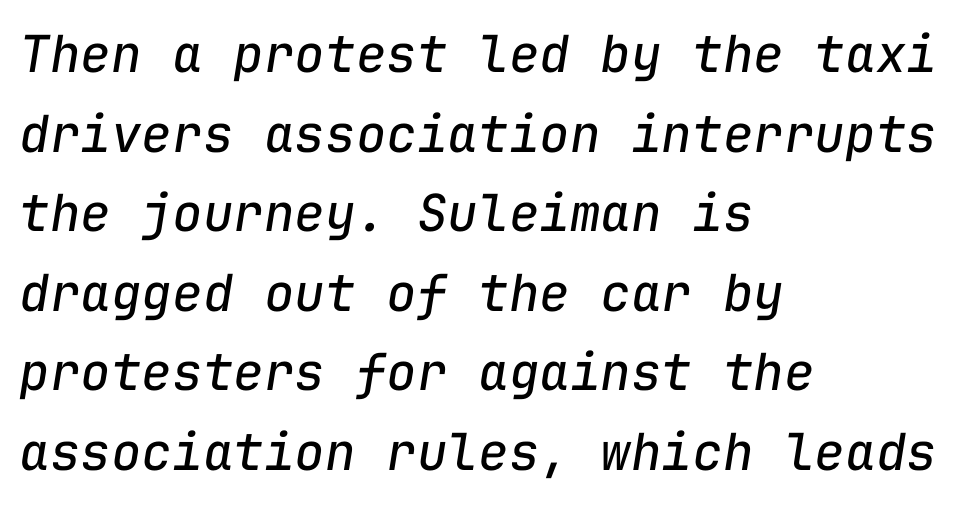
The strip under each line holds only bare page. The passage shown leans; its letterforms are oblique. The rendering uses typewriter-style spacing with identical character cells. The lines are quadded left. A normal amount of white space separates one row of letters from the next. No chunkiness to these letters — they're not bold.
